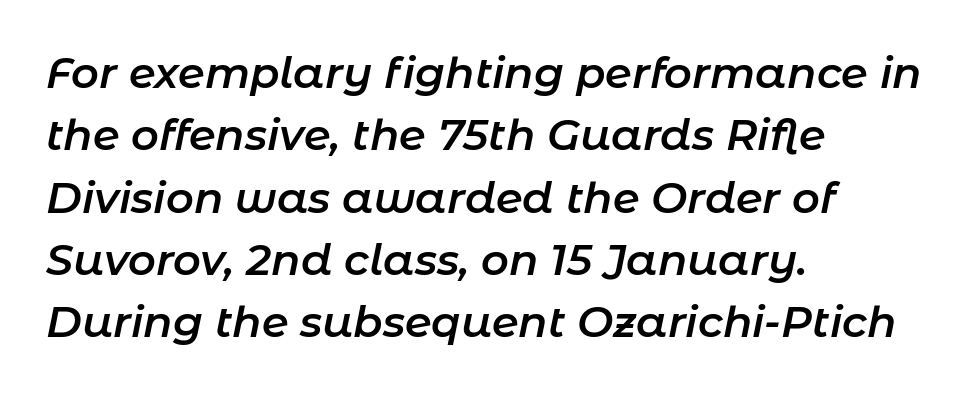
{"italic": "yes", "lean": "right", "slant_degrees": 11, "bold": "semi", "weight": "semibold", "width": "normal", "stroke_contrast": "low", "x_height": "medium", "monospaced": "no", "underline": "no", "align": "left", "line_spacing": "normal", "line_spacing_ratio": 1.45, "letter_spacing": "normal", "letter_spacing_em": 0.0, "glyph_px": 43}
